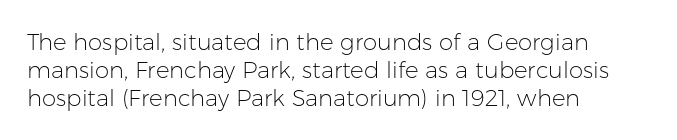
Q: Is the text bold? A: No.
Q: Is the text italic (slanted)? A: No, it is upright.
Q: Is the text underlined? A: No.
Q: How is the paragraph aligned? A: Left-aligned.
Q: Is the spacing between letters normal or unusually wide? A: Normal.
